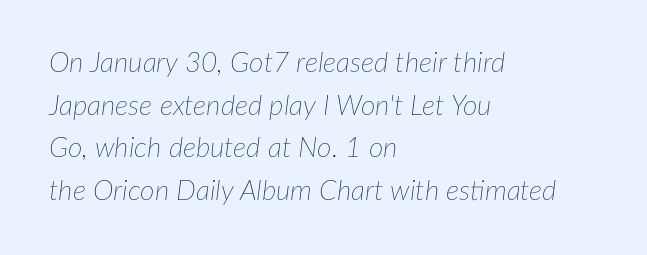
Q: Is the text bold? A: No.
Q: Is the text italic (slanted)? A: Yes, it leans right by about 7 degrees.
Q: Is the text underlined? A: No.
Q: How is the paragraph aligned? A: Left-aligned.
Q: Is the spacing between letters normal or unusually wide? A: Normal.
Q: Is the spacing between lines tight, normal or loose? A: Normal.
Q: Width (condensed, normal, or wide)? A: Normal.
Q: Stroke contrast? A: Low.
Q: x-height? A: Medium.
Q: Monospaced? A: No.
